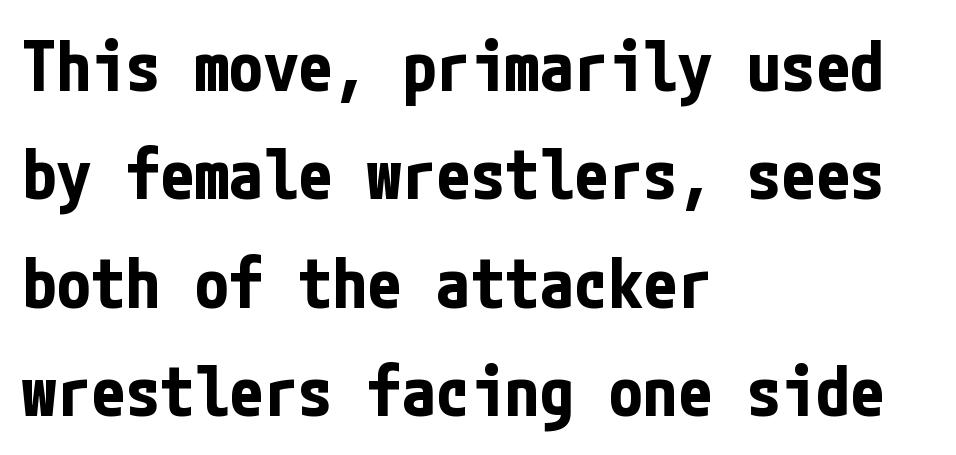
Q: Is the text bold? A: Yes.
Q: Is the text italic (slanted)? A: No, it is upright.
Q: Is the typeface a serif or a sans-serif typeface? A: Sans-serif.
Q: Is the text underlined? A: No.
Q: How is the paragraph aligned? A: Left-aligned.
Q: Is the spacing between letters normal or unusually wide? A: Normal.
Q: Is the spacing between lines tight, normal or loose? A: Normal.
Q: Width (condensed, normal, or wide)? A: Condensed.
Q: Stroke contrast? A: Low.
Q: x-height? A: Medium.
